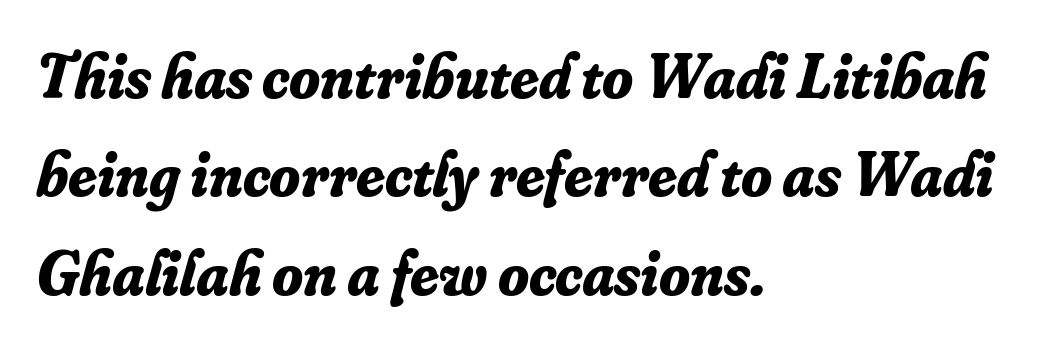
Q: Is the text bold? A: Yes.
Q: Is the text italic (slanted)? A: Yes, it leans right by about 16 degrees.
Q: Is the typeface a serif or a sans-serif typeface? A: Serif.
Q: Is the text underlined? A: No.
Q: How is the paragraph aligned? A: Left-aligned.
Q: Is the spacing between letters normal or unusually wide? A: Normal.
Q: Is the spacing between lines tight, normal or loose? A: Normal.
Q: Width (condensed, normal, or wide)? A: Normal.
Q: Stroke contrast? A: Low.
Q: x-height? A: Small.
Q: Monospaced? A: No.
